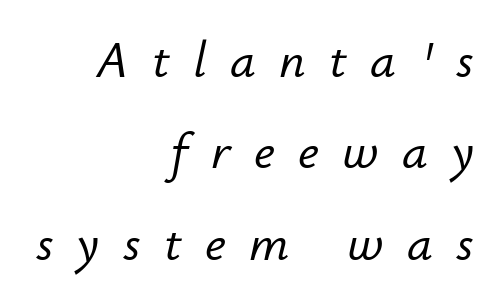
{"italic": "yes", "lean": "right", "slant_degrees": 12, "width": "normal", "stroke_contrast": "low", "x_height": "small", "monospaced": "no", "underline": "no", "align": "right", "line_spacing_ratio": 1.79, "letter_spacing": "wide", "letter_spacing_em": 0.46, "glyph_px": 51}
